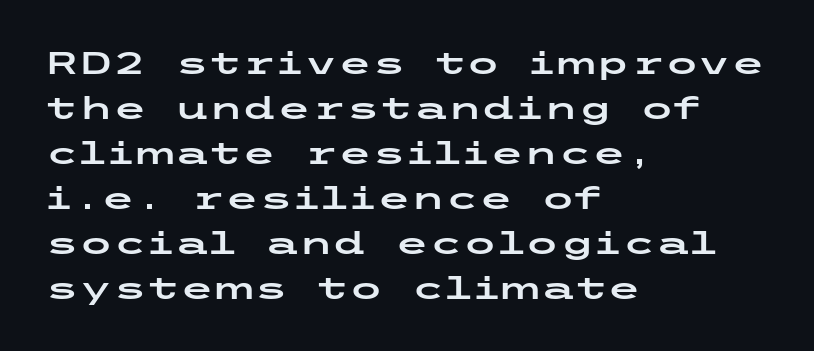
These lines stack with their left ends in a neat column. Tall strokes in this sample are plumb rather than angled. Descender tails drop into unmarked territory. I'd call this a sans setting — the letters go barefoot.
